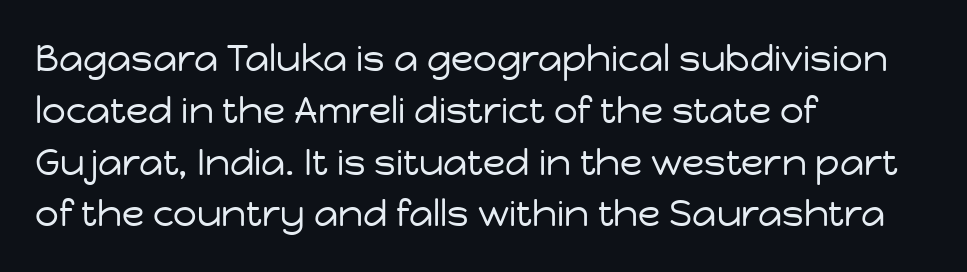
{"serif": "no", "italic": "no", "bold": "no", "weight": "regular", "width": "normal", "stroke_contrast": "low", "x_height": "medium", "monospaced": "no", "underline": "no", "align": "left", "line_spacing": "normal", "line_spacing_ratio": 1.4, "letter_spacing": "normal", "letter_spacing_em": 0.0, "glyph_px": 37}
